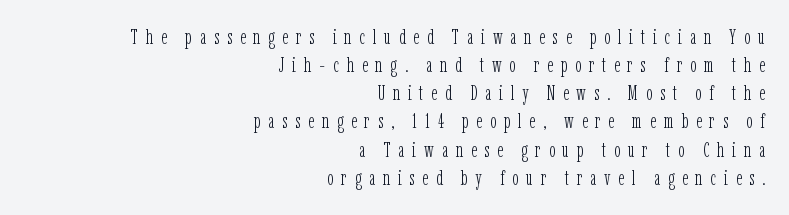
{"italic": "no", "bold": "no", "underline": "no", "align": "right", "line_spacing": "normal", "line_spacing_ratio": 1.34, "letter_spacing": "wide", "letter_spacing_em": 0.37, "glyph_px": 21}
